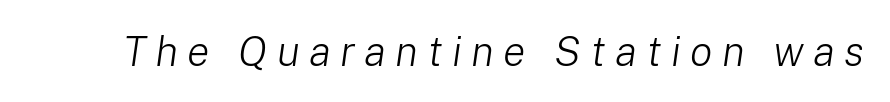
{"italic": "yes", "lean": "right", "slant_degrees": 8, "bold": "no", "weight": "light", "width": "normal", "stroke_contrast": "low", "x_height": "medium", "monospaced": "no", "underline": "no", "letter_spacing": "wide", "letter_spacing_em": 0.22, "glyph_px": 42}
